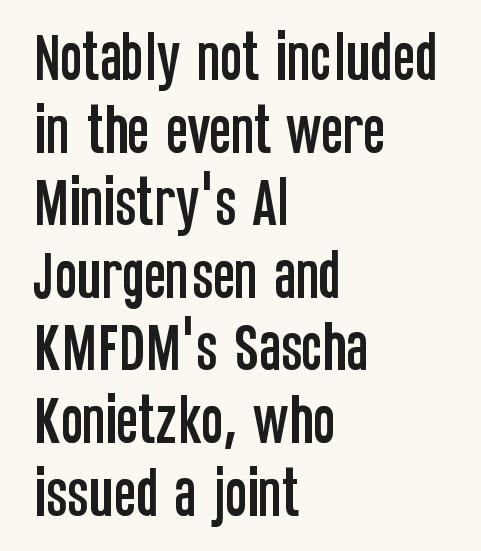
Q: Is the text italic (slanted)? A: No, it is upright.
Q: Is the typeface a serif or a sans-serif typeface? A: Sans-serif.
Q: Is the text underlined? A: No.
Q: How is the paragraph aligned? A: Left-aligned.
Q: Is the spacing between letters normal or unusually wide? A: Normal.
Q: Is the spacing between lines tight, normal or loose? A: Normal.
Q: Width (condensed, normal, or wide)? A: Condensed.
Q: Stroke contrast? A: Low.
Q: x-height? A: Large.
Q: Monospaced? A: No.
